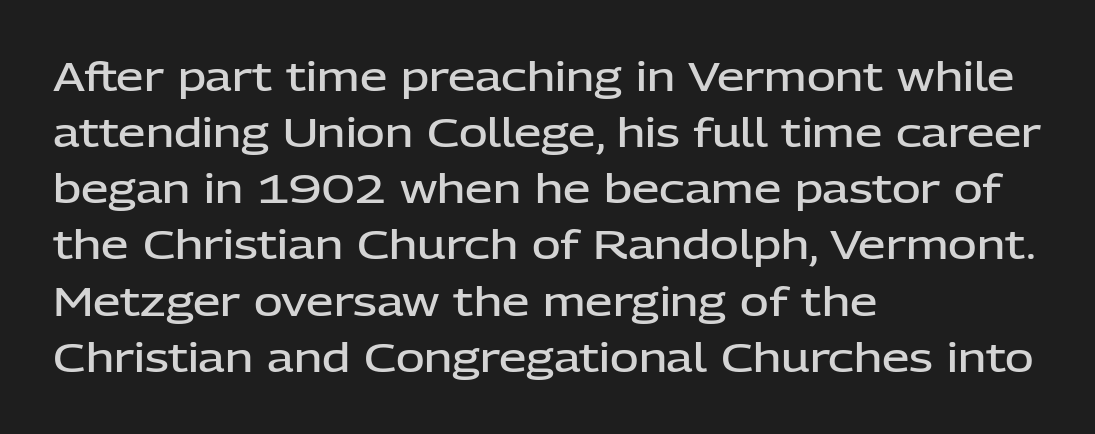
{"serif": "no", "italic": "no", "bold": "semi", "weight": "semibold", "width": "normal", "stroke_contrast": "low", "x_height": "medium", "monospaced": "no", "underline": "no", "align": "left", "line_spacing": "normal", "line_spacing_ratio": 1.44, "letter_spacing": "normal", "letter_spacing_em": 0.0, "glyph_px": 39}
